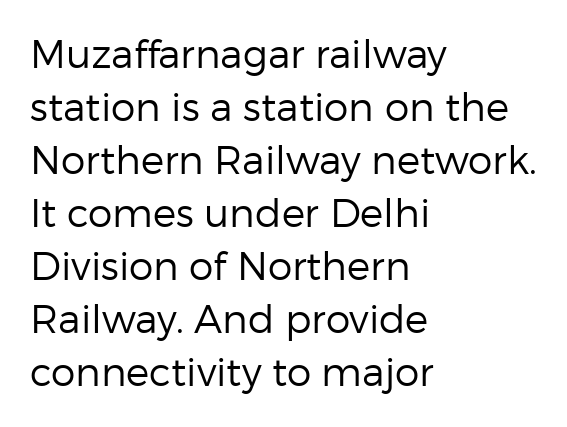
Q: Is the text bold? A: No.
Q: Is the text italic (slanted)? A: No, it is upright.
Q: Is the typeface a serif or a sans-serif typeface? A: Sans-serif.
Q: Is the text underlined? A: No.
Q: How is the paragraph aligned? A: Left-aligned.
Q: Is the spacing between letters normal or unusually wide? A: Normal.
Q: Is the spacing between lines tight, normal or loose? A: Normal.
Q: Width (condensed, normal, or wide)? A: Normal.
Q: Stroke contrast? A: Low.
Q: x-height? A: Medium.
Q: Monospaced? A: No.
